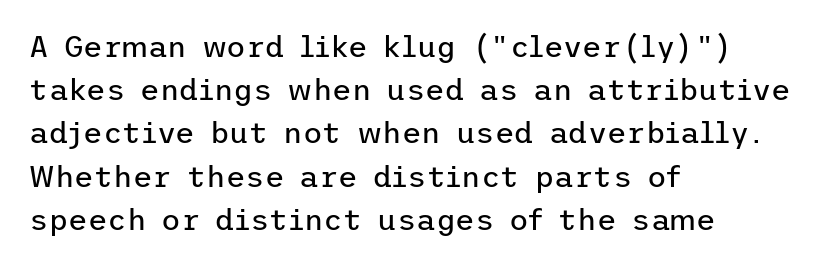
The image shows 30 px regular-weight sans-serif type, upright; set left-aligned, normal line spacing (1.44x), normal letter spacing, not underlined; low stroke contrast and a medium x-height.
